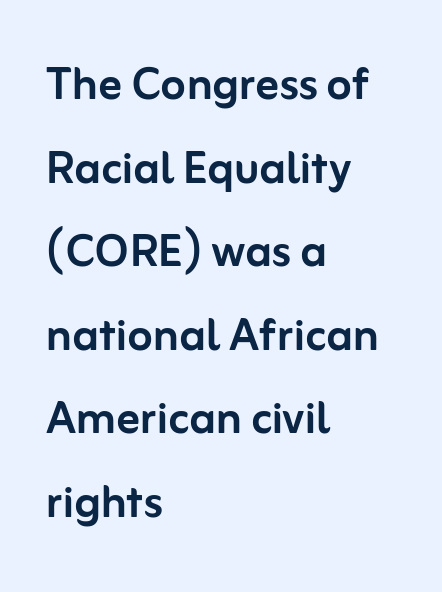
The image shows 58 px sans-serif type, upright; set left-aligned, normal line spacing (1.44x), normal letter spacing, not underlined; low stroke contrast and a medium x-height.
